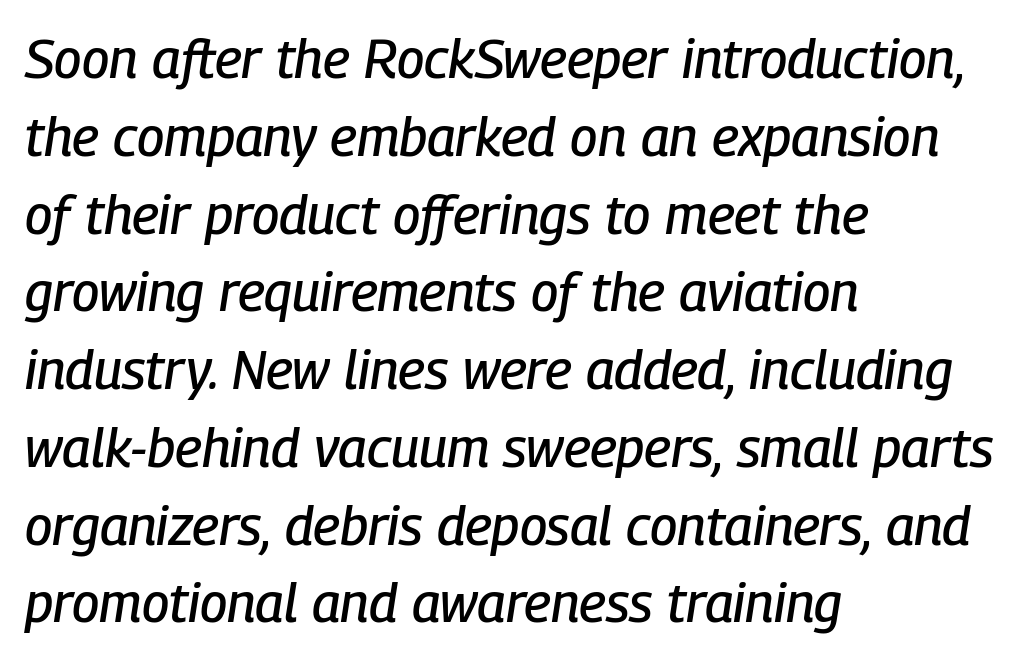
Q: Is the text italic (slanted)? A: Yes, it leans right by about 9 degrees.
Q: Is the text underlined? A: No.
Q: How is the paragraph aligned? A: Left-aligned.
Q: Is the spacing between letters normal or unusually wide? A: Normal.
Q: Is the spacing between lines tight, normal or loose? A: Normal.
Q: Width (condensed, normal, or wide)? A: Condensed.
Q: Stroke contrast? A: Low.
Q: x-height? A: Medium.
Q: Monospaced? A: No.
